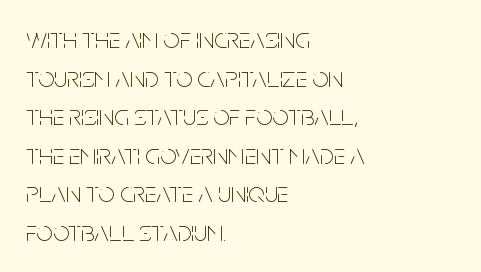
Q: Is the text bold? A: No.
Q: Is the text italic (slanted)? A: No, it is upright.
Q: Is the typeface a serif or a sans-serif typeface? A: Sans-serif.
Q: Is the text underlined? A: No.
Q: How is the paragraph aligned? A: Left-aligned.
Q: Is the spacing between letters normal or unusually wide? A: Normal.
Q: Is the spacing between lines tight, normal or loose? A: Normal.
Q: Width (condensed, normal, or wide)? A: Condensed.
Q: Stroke contrast? A: Low.
Q: x-height? A: Large.
Q: Monospaced? A: No.
